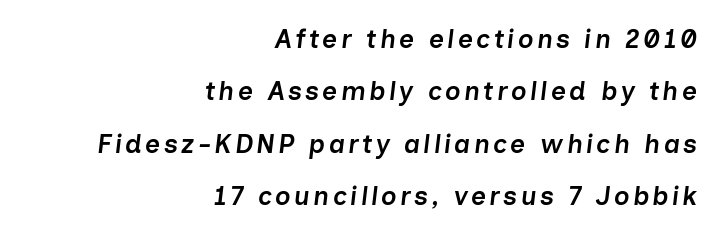
In terms of posture, this sample is oblique. Airy leading. Summary of weight: moderately heavy, a semibold. The passage is arranged like a letterhead date or caption credit — flush right. Descender tails drop into unmarked territory.
